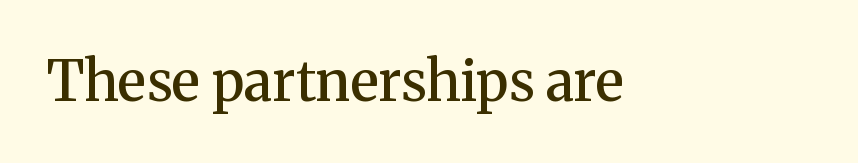
Q: Is the text bold? A: Semi-bold.
Q: Is the text italic (slanted)? A: No, it is upright.
Q: Is the typeface a serif or a sans-serif typeface? A: Serif.
Q: Is the text underlined? A: No.
Q: Is the spacing between letters normal or unusually wide? A: Normal.
Q: Width (condensed, normal, or wide)? A: Normal.
Q: Stroke contrast? A: Medium.
Q: x-height? A: Medium.
Q: Monospaced? A: No.
